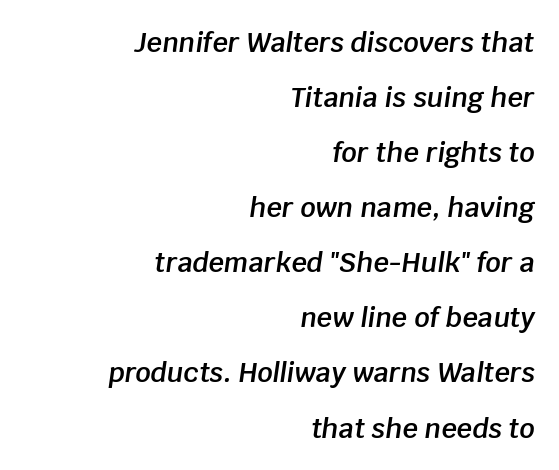
{"italic": "yes", "lean": "right", "slant_degrees": 8, "bold": "semi", "underline": "no", "align": "right", "line_spacing": "loose", "line_spacing_ratio": 2.04, "letter_spacing": "normal", "letter_spacing_em": 0.0, "glyph_px": 27}
